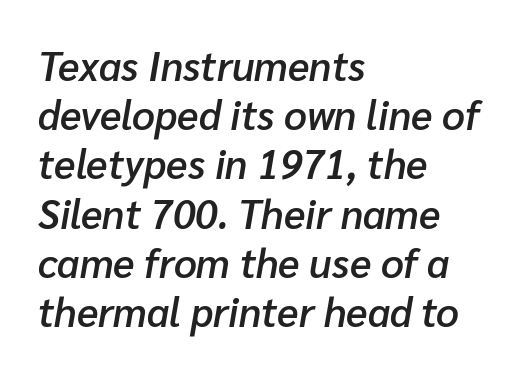
{"italic": "yes", "lean": "right", "slant_degrees": 10, "bold": "semi", "weight": "semibold", "width": "normal", "stroke_contrast": "low", "x_height": "medium", "monospaced": "no", "underline": "no", "align": "left", "line_spacing_ratio": 1.23, "letter_spacing": "normal", "letter_spacing_em": 0.0, "glyph_px": 40}
